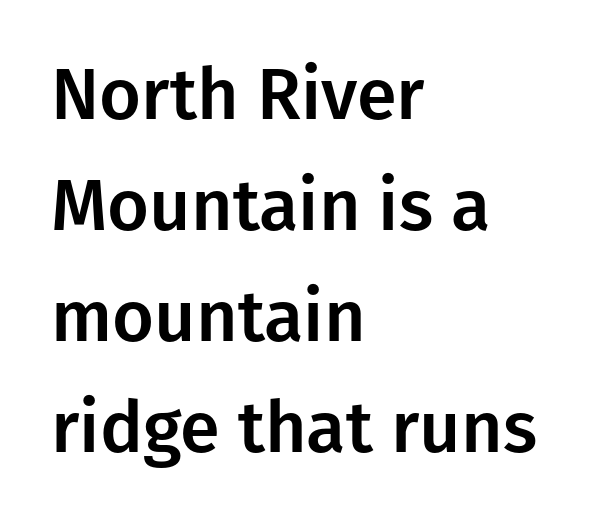
{"serif": "no", "italic": "no", "width": "normal", "stroke_contrast": "low", "x_height": "medium", "monospaced": "no", "underline": "no", "align": "left", "line_spacing": "normal", "line_spacing_ratio": 1.54, "letter_spacing": "normal", "letter_spacing_em": 0.0, "glyph_px": 72}
